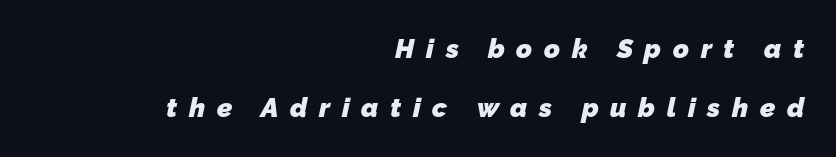
{"bold": "yes", "underline": "no", "align": "right", "line_spacing": "loose", "line_spacing_ratio": 2.19, "letter_spacing": "wide", "letter_spacing_em": 0.43, "glyph_px": 27}
